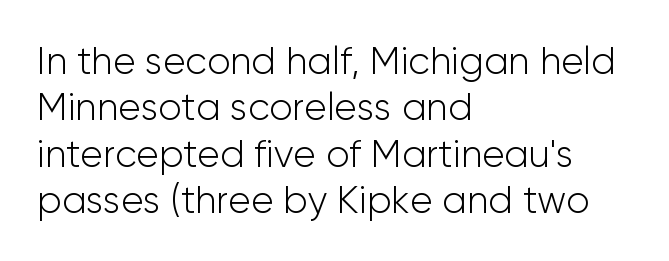
The type is set solid horizontally, with unmodified tracking. The rendering anchors every line to the left-hand side. Each row of text sits above clean, open space. Note: no serifs on the glyphs.
